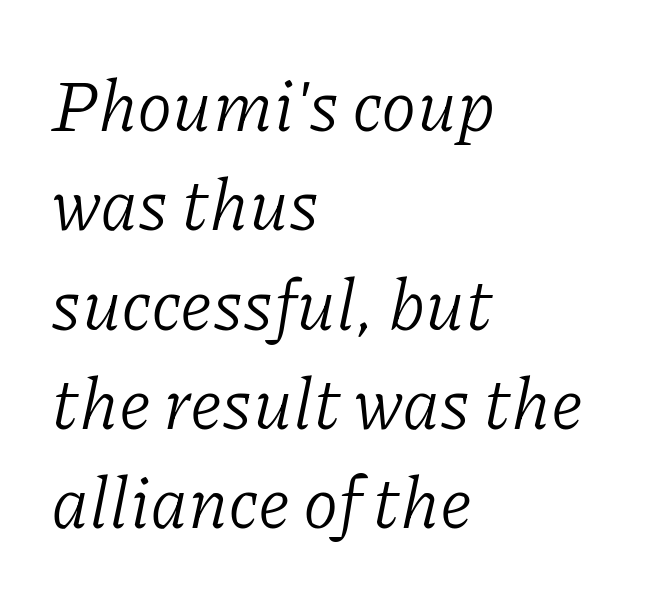
The image shows 72 px light serif type, italic (leaning right); set left-aligned, normal line spacing (1.38x), normal letter spacing, not underlined; low stroke contrast and a medium x-height.
